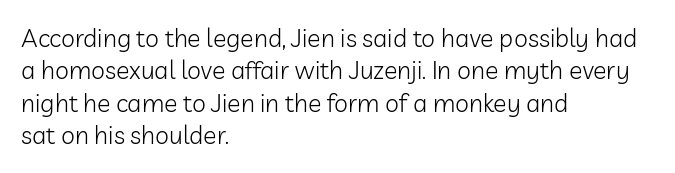
Q: Is the text bold? A: No.
Q: Is the text italic (slanted)? A: No, it is upright.
Q: Is the text underlined? A: No.
Q: How is the paragraph aligned? A: Left-aligned.
Q: Is the spacing between letters normal or unusually wide? A: Normal.
Q: Is the spacing between lines tight, normal or loose? A: Normal.
